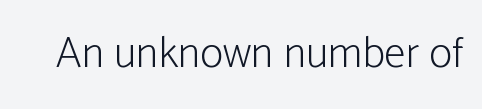
These lines are rendered in a variable-pitch font. How are the letters spaced? Ordinarily, with no added tracking. The font's upright variant was chosen for this text. The letters look calm and open, with moderate or lighter stems. Only glyphs here, with clear space below each row. In terms of letterform style, serifs are entirely absent.
